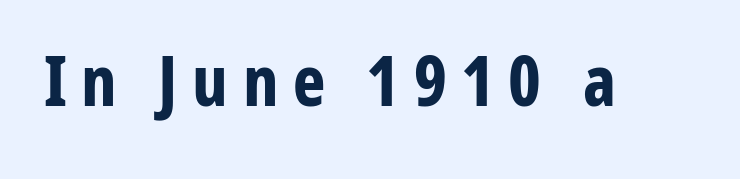
The strokes are fattened all the way to bold. Type without underlining. You can tell it's not italic because the verticals are truly vertical. Note the varied advance widths — an 'i' is clearly narrower than an 'm'.
